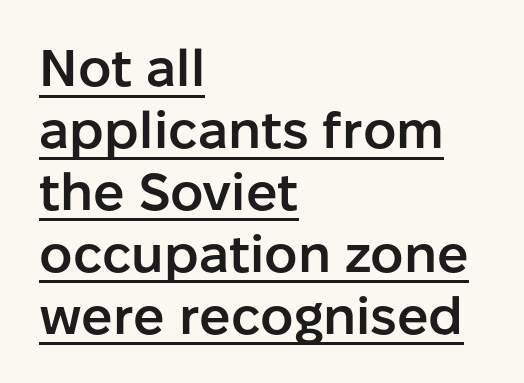
Q: Is the text bold? A: Semi-bold.
Q: Is the text italic (slanted)? A: No, it is upright.
Q: Is the typeface a serif or a sans-serif typeface? A: Sans-serif.
Q: Is the text underlined? A: Yes.
Q: How is the paragraph aligned? A: Left-aligned.
Q: Is the spacing between letters normal or unusually wide? A: Normal.
Q: Width (condensed, normal, or wide)? A: Normal.
Q: Stroke contrast? A: Low.
Q: x-height? A: Medium.
Q: Monospaced? A: No.
